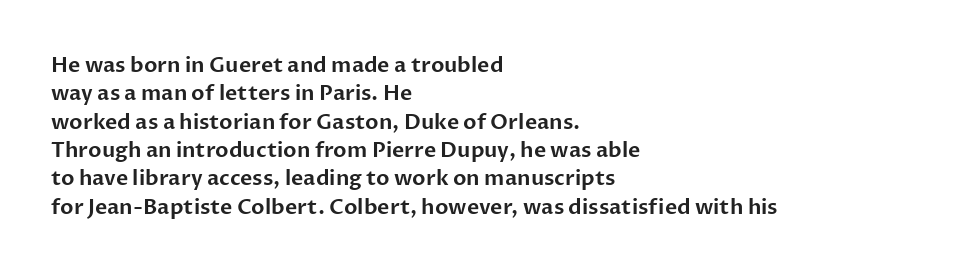
Posture: upright roman. The foot of each line stays bare and open. The passage shown stacks its lines at a standard gap. Alignment: flush left. The horizontal fit of the characters is conventional and even.
